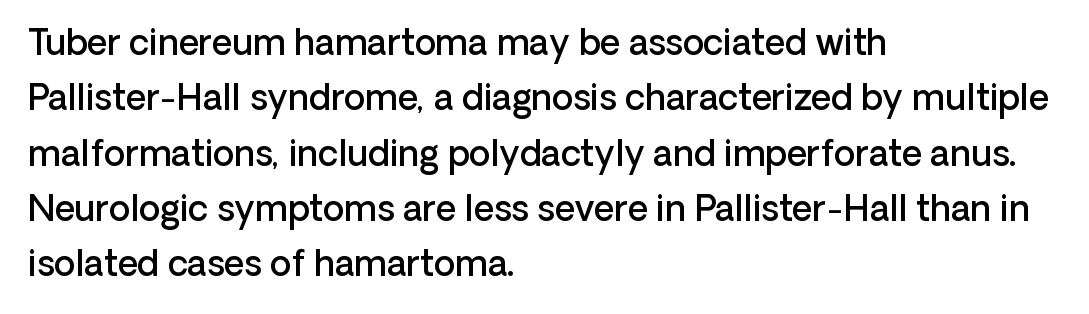
The image shows 35 px semibold sans-serif type, upright; set left-aligned, normal line spacing (1.58x), normal letter spacing, not underlined; low stroke contrast and a medium x-height.
